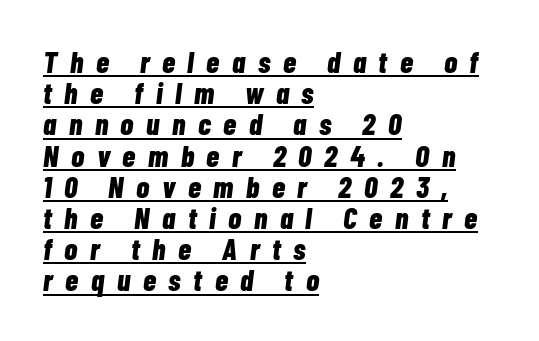
Between one letter and the next there's a generous, obvious gap. Each letter keeps its own natural width here, so spacing adapts to shape. The sample's only ornament is a line tracing under the words. The characters look thick and weighty, a clear bold. Slant detected: the letters are inclined.
